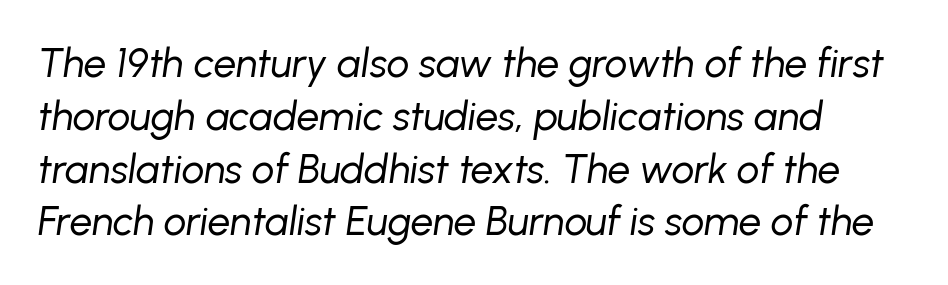
Q: Is the text bold? A: No.
Q: Is the text italic (slanted)? A: Yes, it leans right by about 8 degrees.
Q: Is the text underlined? A: No.
Q: Is the spacing between letters normal or unusually wide? A: Normal.
Q: Is the spacing between lines tight, normal or loose? A: Normal.
Q: Width (condensed, normal, or wide)? A: Normal.
Q: Stroke contrast? A: Low.
Q: x-height? A: Medium.
Q: Monospaced? A: No.
